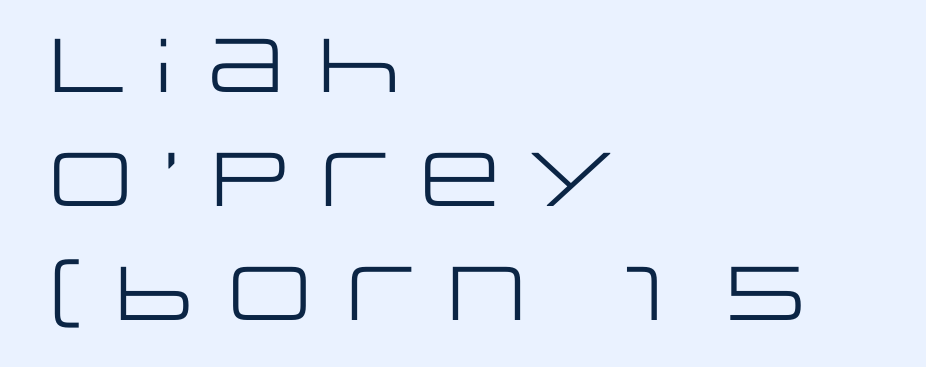
{"serif": "no", "italic": "no", "bold": "no", "weight": "regular", "width": "wide", "stroke_contrast": "low", "x_height": "large", "monospaced": "no", "underline": "no", "align": "left", "line_spacing": "normal", "line_spacing_ratio": 1.5, "letter_spacing": "normal", "letter_spacing_em": 0.0, "glyph_px": 76}
